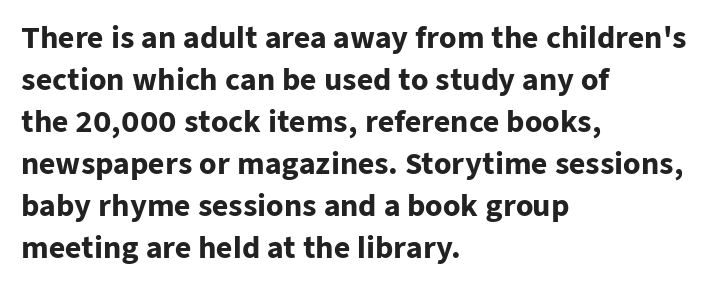
Q: Is the text bold? A: Yes.
Q: Is the text italic (slanted)? A: No, it is upright.
Q: Is the typeface a serif or a sans-serif typeface? A: Sans-serif.
Q: Is the text underlined? A: No.
Q: How is the paragraph aligned? A: Left-aligned.
Q: Is the spacing between letters normal or unusually wide? A: Normal.
Q: Is the spacing between lines tight, normal or loose? A: Normal.
Q: Width (condensed, normal, or wide)? A: Normal.
Q: Stroke contrast? A: Low.
Q: x-height? A: Medium.
Q: Monospaced? A: No.
